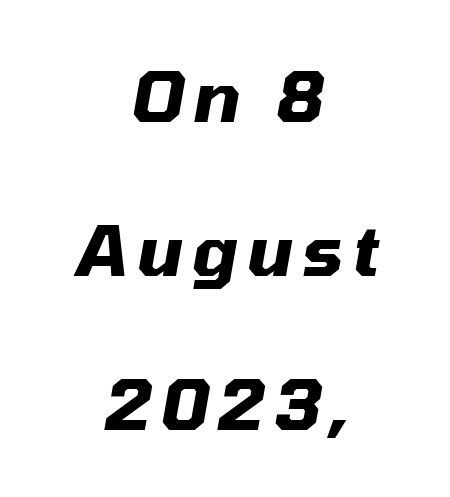
Q: Is the text bold? A: Yes.
Q: Is the text italic (slanted)? A: Yes, it leans right by about 10 degrees.
Q: Is the text underlined? A: No.
Q: How is the paragraph aligned? A: Centered.
Q: Is the spacing between lines tight, normal or loose? A: Loose.
Q: Width (condensed, normal, or wide)? A: Normal.
Q: Stroke contrast? A: Medium.
Q: x-height? A: Medium.
Q: Monospaced? A: No.
